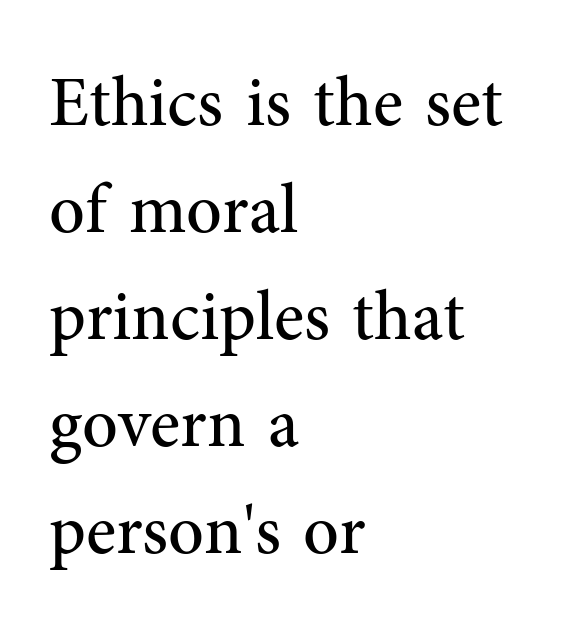
Horizontally, the lines are justified to the leading edge only. Lines of text with bare space underneath. Look at the tracking — it's just the regular setting, nothing added. The designer left line spacing at the default. Do the characters align in a grid? No, the font is proportional.
